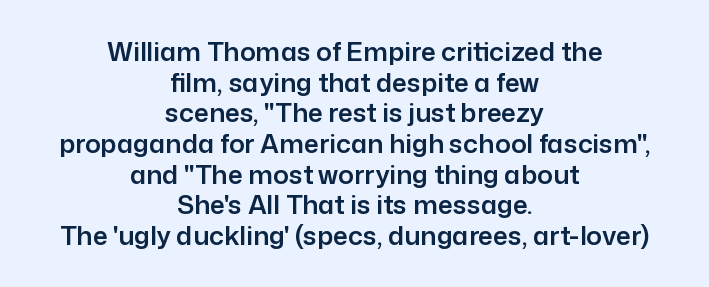
{"italic": "no", "underline": "no", "align": "center", "line_spacing_ratio": 1.18, "letter_spacing": "normal", "letter_spacing_em": 0.0, "glyph_px": 26}
